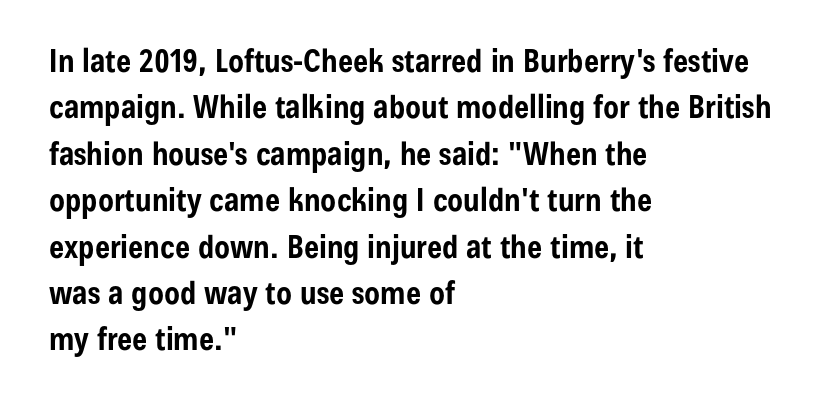
All the whitespace from short lines collects on the right. Unmarked baselines from the first word to the last. Do the characters align in a grid? No, the font is proportional. You could call the tracking neutral — neither tight nor loose. Weight: bold. The line-height multiplier appears to be the usual default.
